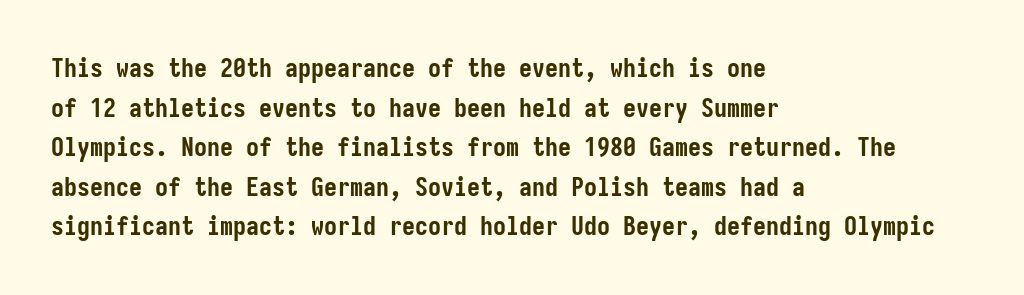
Line spacing here is normal. Words float on clear page, feet unadorned. Each glyph is drawn with heavy, bold strokes. There is no visible air inserted between adjacent glyphs. These lines are set flush left with a ragged right edge. This is roman type, the default non-slanted kind.
